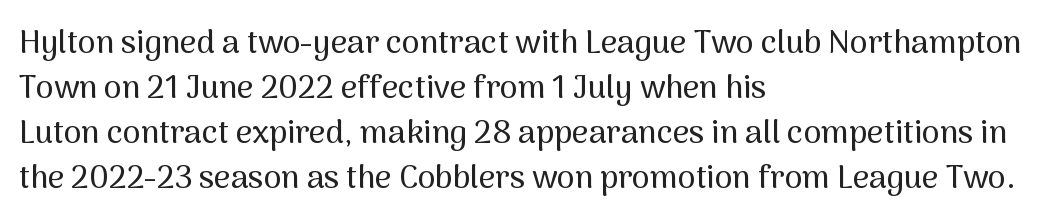
These lines are rendered in a variable-pitch font. The letters stand upright; this is a roman face. Compared with typical body copy, the letter spacing here is the same. Horizontal alignment here is leftward, the default for most running prose. The passage shown is typeset with a sans-serif family. How would I describe the line gaps? Plain and ordinary.
